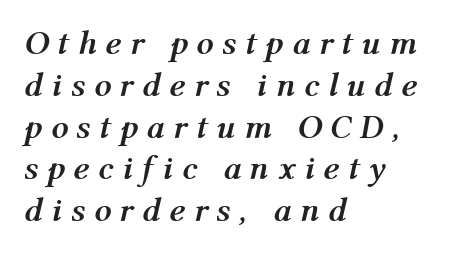
Q: Is the text bold? A: Yes.
Q: Is the text italic (slanted)? A: Yes, it leans right by about 12 degrees.
Q: Is the text underlined? A: No.
Q: How is the paragraph aligned? A: Left-aligned.
Q: Is the spacing between letters normal or unusually wide? A: Unusually wide.
Q: Width (condensed, normal, or wide)? A: Normal.
Q: Stroke contrast? A: Medium.
Q: x-height? A: Medium.
Q: Monospaced? A: No.
